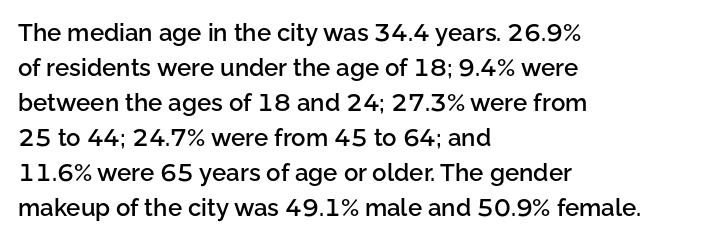
Leading matches the norm, producing a regular column. This sample uses an upright cut, with every glyph sitting square on the baseline. A fair bit of extra ink — the face is semibold, not bold. Does the copy run flush right? No — it runs flush left. This rendering features lettering with no underline. Between one letter and the next there's only the usual sliver of space.
